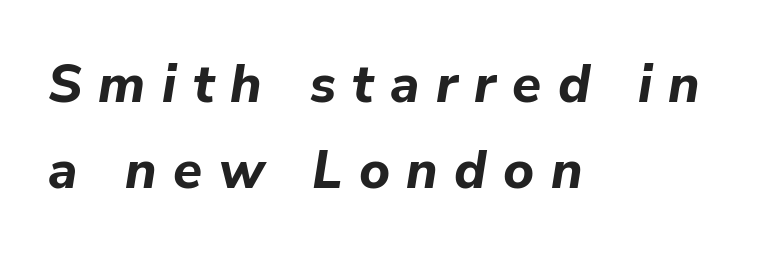
{"italic": "yes", "lean": "right", "slant_degrees": 9, "bold": "yes", "weight": "bold", "width": "normal", "stroke_contrast": "low", "x_height": "medium", "monospaced": "no", "underline": "no", "align": "left", "line_spacing": "normal", "line_spacing_ratio": 1.62, "letter_spacing": "wide", "letter_spacing_em": 0.31, "glyph_px": 53}
